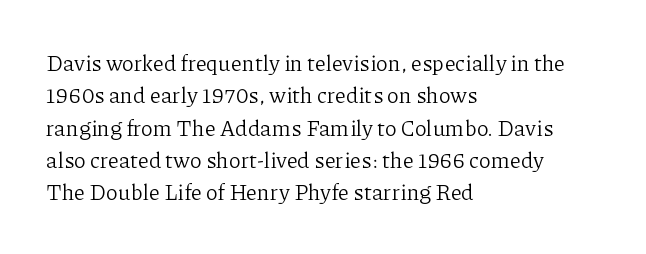
Q: Is the text bold? A: No.
Q: Is the text italic (slanted)? A: No, it is upright.
Q: Is the text underlined? A: No.
Q: How is the paragraph aligned? A: Left-aligned.
Q: Is the spacing between letters normal or unusually wide? A: Normal.
Q: Is the spacing between lines tight, normal or loose? A: Normal.
